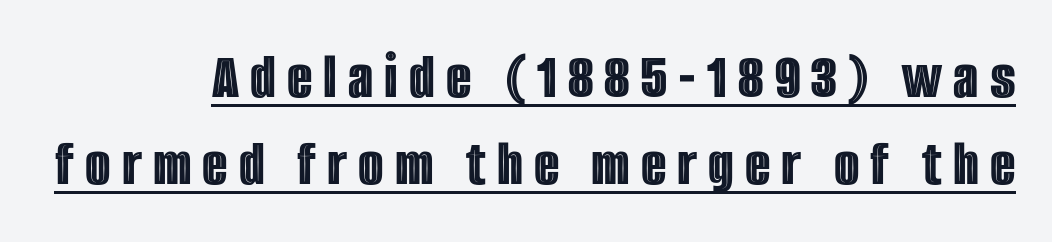
The space between consecutive lines is moderate. These lines are rendered in a variable-pitch font. In terms of posture, this sample is upright. Looks like someone drew a line under every word here.
